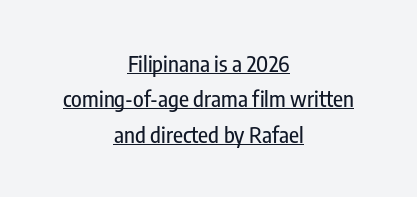
{"italic": "no", "underline": "yes", "align": "center", "line_spacing": "normal", "line_spacing_ratio": 1.61, "letter_spacing": "normal", "letter_spacing_em": 0.0, "glyph_px": 22}
